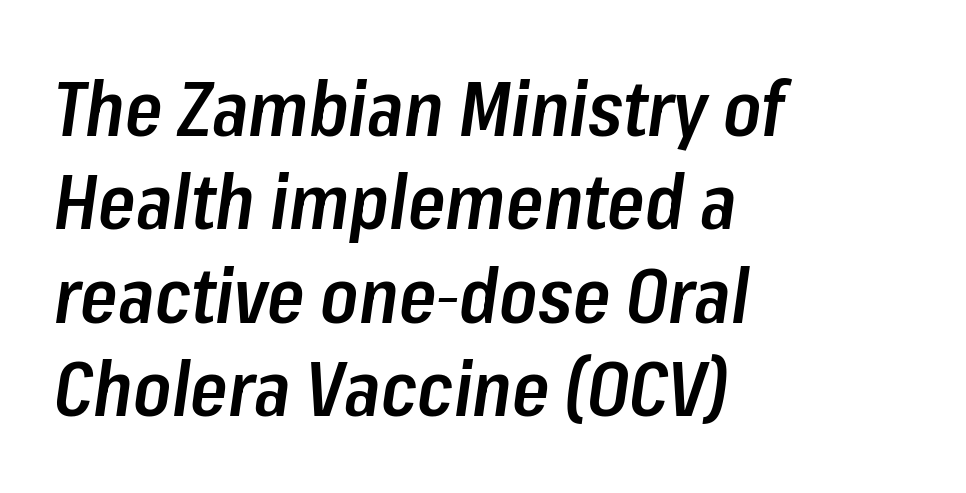
Weight check: semibold — heavier than regular, not quite bold. Plain, unruled lines of type. Where is the straight margin? On the left. Slanted lettering throughout. Tracking value appears to be zero — textbook default spacing.
